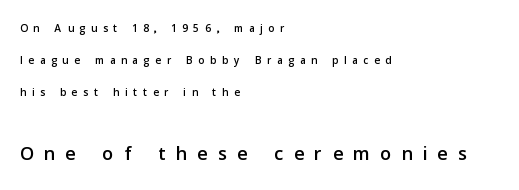
{"italic": "no", "underline": "no", "align": "left", "line_spacing": "loose", "line_spacing_ratio": 2.15, "letter_spacing": "wide", "letter_spacing_em": 0.4, "larger_block": "second", "size_ratio": 1.8, "glyph_px": 27}
